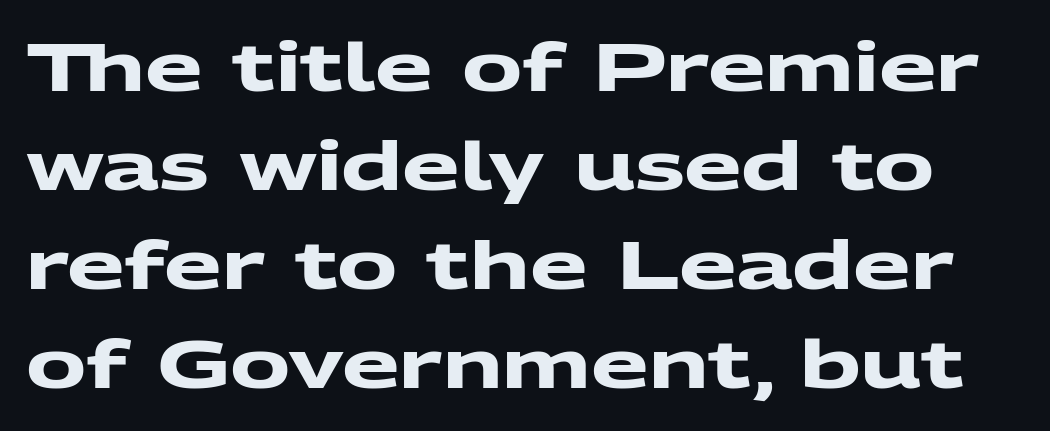
Q: Is the text bold? A: Yes.
Q: Is the typeface a serif or a sans-serif typeface? A: Sans-serif.
Q: Is the text underlined? A: No.
Q: Is the spacing between letters normal or unusually wide? A: Normal.
Q: Is the spacing between lines tight, normal or loose? A: Normal.
Q: Width (condensed, normal, or wide)? A: Wide.
Q: Stroke contrast? A: Medium.
Q: x-height? A: Medium.
Q: Monospaced? A: No.
